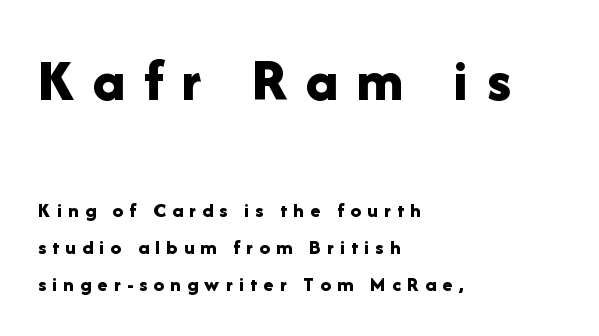
{"serif": "no", "italic": "no", "bold": "yes", "weight": "bold", "width": "normal", "stroke_contrast": "low", "x_height": "medium", "monospaced": "no", "underline": "no", "align": "left", "line_spacing_ratio": 1.75, "letter_spacing": "wide", "letter_spacing_em": 0.3, "larger_block": "first", "size_ratio": 2.95, "glyph_px": 62}
